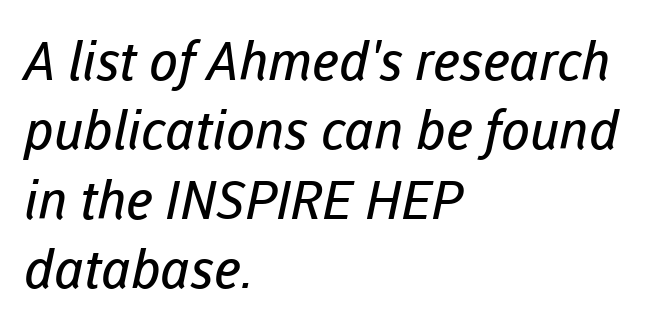
{"serif": "no", "bold": "no", "weight": "regular", "width": "normal", "stroke_contrast": "low", "x_height": "medium", "monospaced": "no", "underline": "no", "align": "left", "line_spacing": "normal", "line_spacing_ratio": 1.31, "letter_spacing": "normal", "letter_spacing_em": 0.0, "glyph_px": 53}
